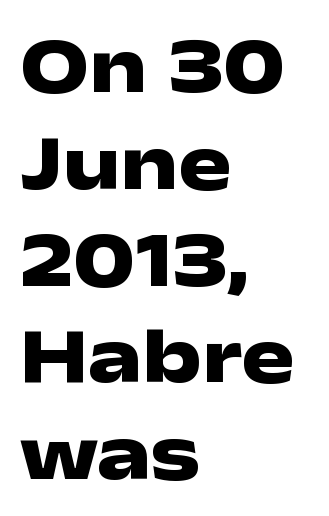
The image shows 80 px heavy, wide sans-serif type, upright; set left-aligned, line spacing 1.21x, normal letter spacing, not underlined; low stroke contrast and a medium x-height.
